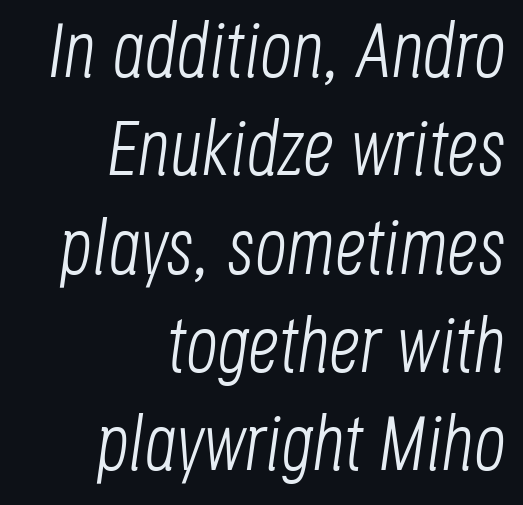
Q: Is the text bold? A: No.
Q: Is the text italic (slanted)? A: Yes, it leans right by about 8 degrees.
Q: Is the text underlined? A: No.
Q: How is the paragraph aligned? A: Right-aligned.
Q: Is the spacing between letters normal or unusually wide? A: Normal.
Q: Is the spacing between lines tight, normal or loose? A: Normal.
Q: Width (condensed, normal, or wide)? A: Condensed.
Q: Stroke contrast? A: Low.
Q: x-height? A: Large.
Q: Monospaced? A: No.
